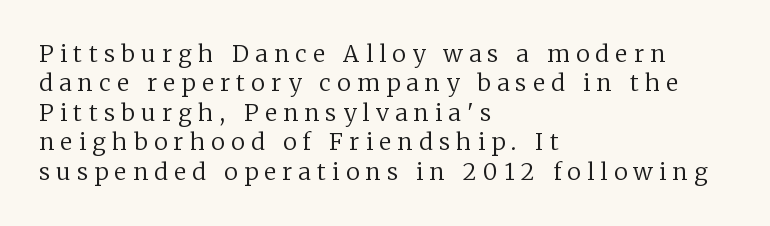
Q: Is the text bold? A: No.
Q: Is the text italic (slanted)? A: No, it is upright.
Q: Is the text underlined? A: No.
Q: How is the paragraph aligned? A: Left-aligned.
Q: Is the spacing between letters normal or unusually wide? A: Unusually wide.
Q: Is the spacing between lines tight, normal or loose? A: Normal.
